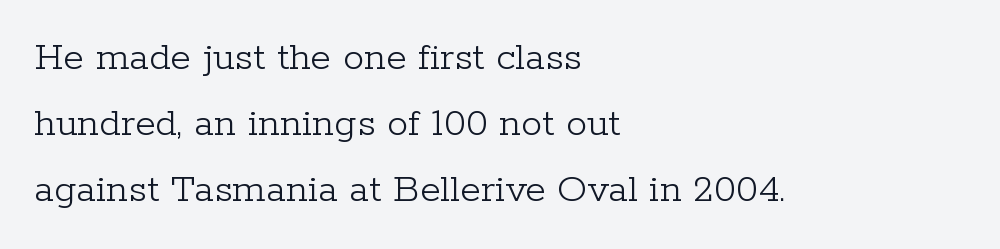
The image shows 42 px light serif type, upright; set left-aligned, normal line spacing (1.57x), normal letter spacing, not underlined; low stroke contrast and a medium x-height.
